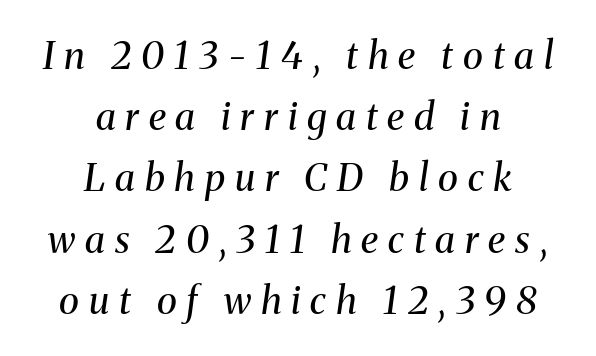
{"serif": "yes", "italic": "yes", "lean": "right", "slant_degrees": 8, "bold": "no", "weight": "regular", "width": "normal", "stroke_contrast": "medium", "x_height": "medium", "monospaced": "no", "underline": "no", "align": "center", "line_spacing": "normal", "line_spacing_ratio": 1.61, "letter_spacing": "wide", "letter_spacing_em": 0.26, "glyph_px": 38}
